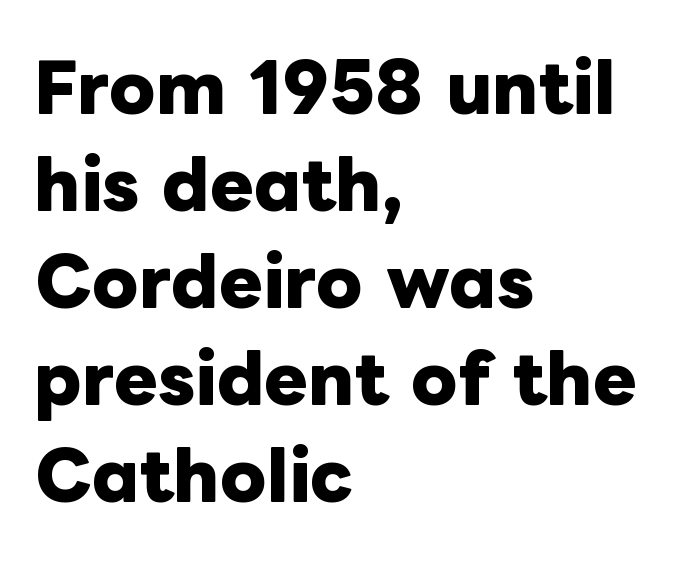
The image shows 66 px heavy type, upright; set left-aligned, normal line spacing (1.47x), normal letter spacing, not underlined; low stroke contrast and a medium x-height.
